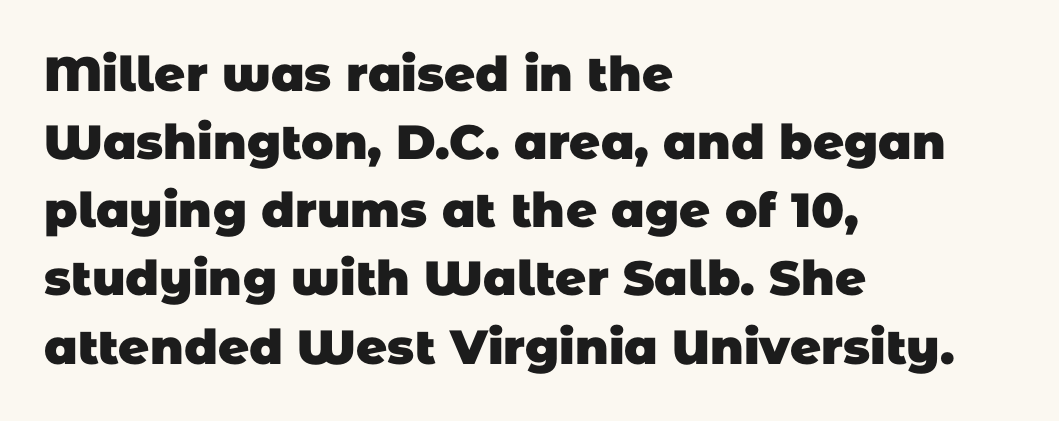
{"serif": "no", "bold": "yes", "weight": "heavy", "width": "normal", "stroke_contrast": "low", "x_height": "large", "monospaced": "no", "underline": "no", "align": "left", "line_spacing": "normal", "line_spacing_ratio": 1.42, "letter_spacing": "normal", "letter_spacing_em": 0.0, "glyph_px": 48}
